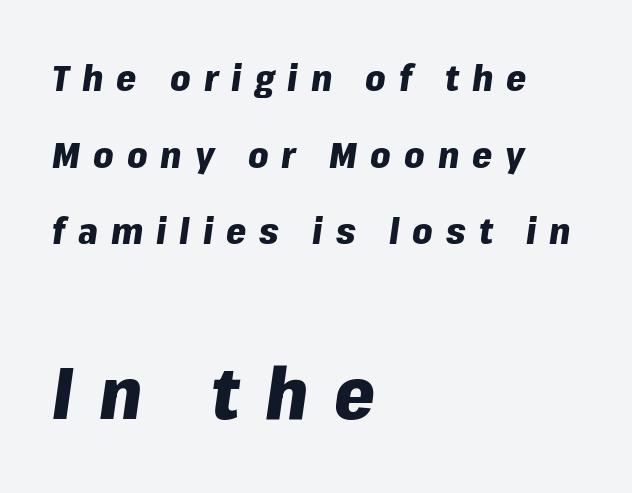
Here the designer chose a conventional face with non-uniform glyph widths. Has an underline been added? It has not. The rendering applies a slant to the glyphs. Set as a true bold cut, around the 700 mark. Substantial extra tracking has been applied to these lines.
